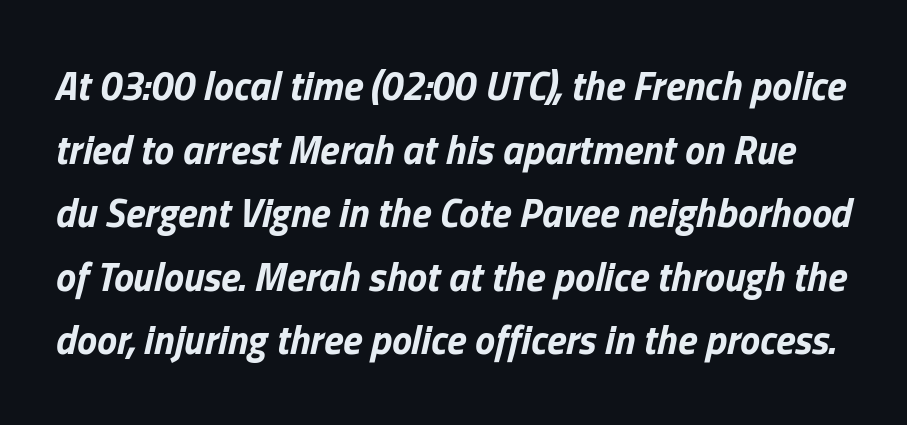
Q: Is the text bold? A: Yes.
Q: Is the text italic (slanted)? A: Yes, it leans right by about 13 degrees.
Q: Is the text underlined? A: No.
Q: Is the spacing between letters normal or unusually wide? A: Normal.
Q: Is the spacing between lines tight, normal or loose? A: Normal.
Q: Width (condensed, normal, or wide)? A: Normal.
Q: Stroke contrast? A: Low.
Q: x-height? A: Medium.
Q: Monospaced? A: No.
